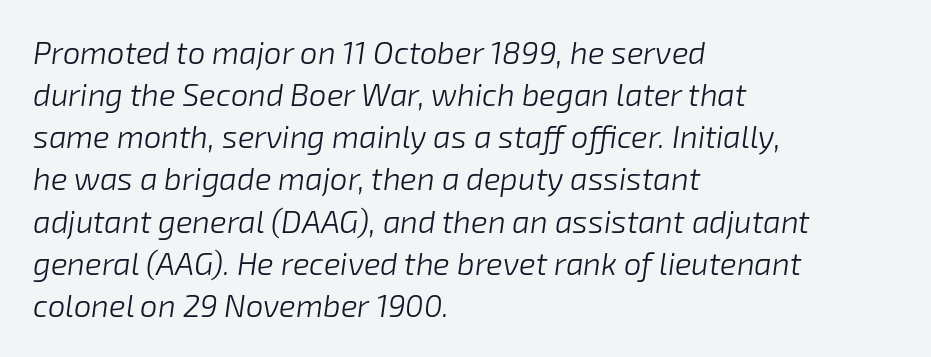
The image shows 31 px light type, italic (leaning right); set left-aligned, normal line spacing (1.36x), normal letter spacing, not underlined; low stroke contrast and a medium x-height.
